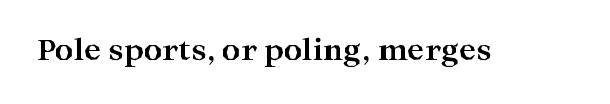
Plain, unruled lines of type. Does extra space separate the letters? No, they use regular spacing. You could not count columns in this text — the font is proportionally spaced. The lettering holds an erect, upright posture throughout.
